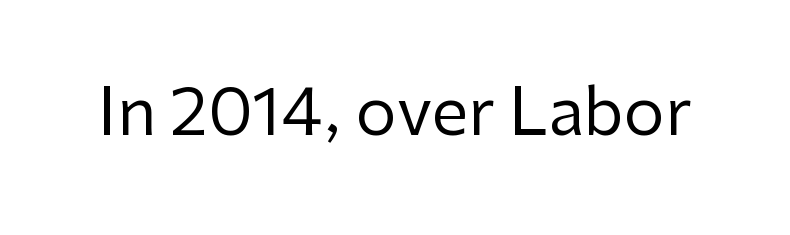
{"serif": "no", "italic": "no", "bold": "no", "weight": "regular", "width": "normal", "stroke_contrast": "low", "x_height": "medium", "monospaced": "no", "underline": "no", "letter_spacing": "normal", "letter_spacing_em": 0.0, "glyph_px": 65}
